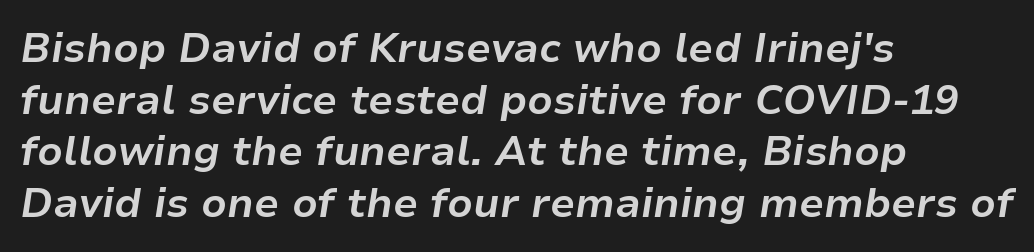
{"italic": "yes", "lean": "right", "slant_degrees": 9, "bold": "yes", "weight": "bold", "width": "normal", "stroke_contrast": "low", "x_height": "medium", "monospaced": "no", "underline": "no", "align": "left", "line_spacing": "normal", "line_spacing_ratio": 1.26, "letter_spacing": "normal", "letter_spacing_em": 0.0, "glyph_px": 41}
